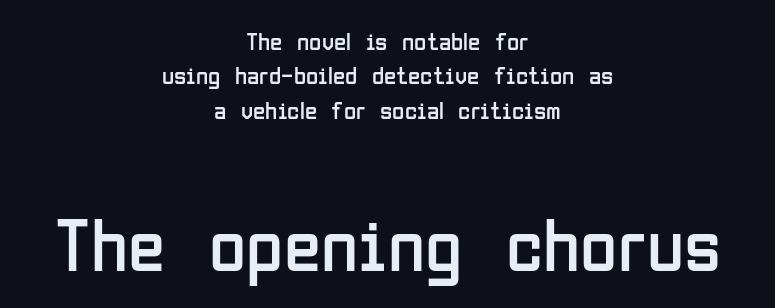
{"serif": "no", "italic": "no", "bold": "no", "weight": "regular", "width": "condensed", "stroke_contrast": "low", "x_height": "medium", "monospaced": "no", "underline": "no", "align": "center", "line_spacing": "normal", "line_spacing_ratio": 1.38, "letter_spacing": "normal", "letter_spacing_em": 0.0, "larger_block": "second", "size_ratio": 3.04, "glyph_px": 76}
